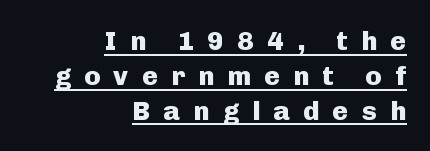
Weight check: bold — yes, fully. Underlined type. If you drew a ruler down the right edge, every line would touch it. One glance says typical: line gaps are just what's usual. The type sits square on the baseline with zero lean.
